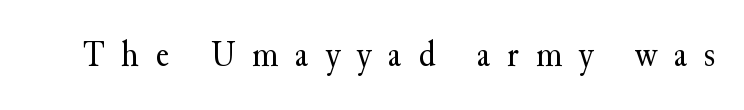
A typesetter would label this face a serif. Ordinary non-slanted type is in use. No extra ink here — the face is not bold. Is this a fixed-width face? No — the glyphs have proportional, varying widths.
